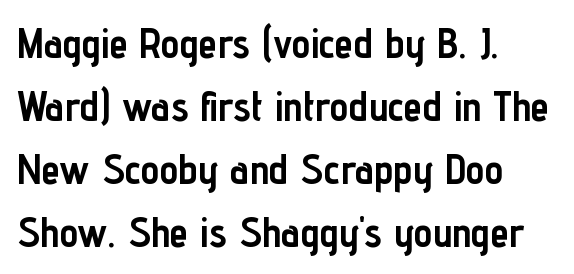
The image shows 42 px semibold, condensed sans-serif type, upright; set left-aligned, normal line spacing (1.5x), normal letter spacing, not underlined; low stroke contrast and a medium x-height.
